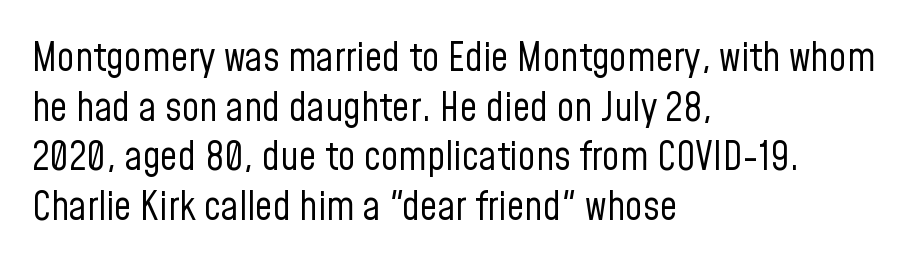
The image shows 39 px regular-weight, condensed sans-serif type, upright; set left-aligned, normal line spacing (1.27x), normal letter spacing, not underlined; low stroke contrast and a medium x-height.
